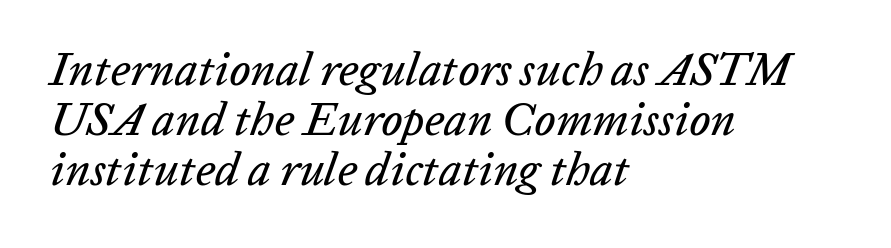
Q: Is the text italic (slanted)? A: Yes, it leans right by about 20 degrees.
Q: Is the text underlined? A: No.
Q: How is the paragraph aligned? A: Left-aligned.
Q: Is the spacing between letters normal or unusually wide? A: Normal.
Q: Is the spacing between lines tight, normal or loose? A: Tight.
Q: Width (condensed, normal, or wide)? A: Normal.
Q: Stroke contrast? A: Low.
Q: x-height? A: Medium.
Q: Monospaced? A: No.
